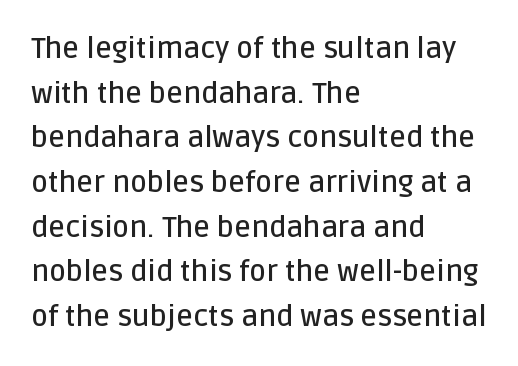
The image shows 29 px semibold sans-serif type, upright; set left-aligned, normal line spacing (1.54x), normal letter spacing, not underlined; low stroke contrast and a large x-height.
